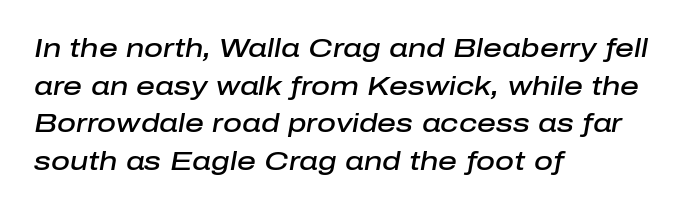
Q: Is the text bold? A: Semi-bold.
Q: Is the text italic (slanted)? A: Yes, it leans right by about 10 degrees.
Q: Is the text underlined? A: No.
Q: How is the paragraph aligned? A: Left-aligned.
Q: Is the spacing between letters normal or unusually wide? A: Normal.
Q: Is the spacing between lines tight, normal or loose? A: Normal.
